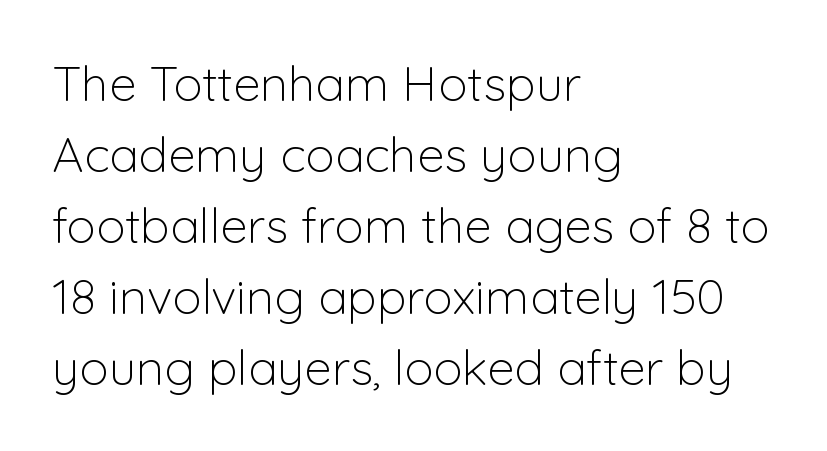
{"serif": "no", "italic": "no", "bold": "no", "weight": "light", "width": "normal", "stroke_contrast": "low", "x_height": "medium", "monospaced": "no", "underline": "no", "align": "left", "line_spacing": "normal", "line_spacing_ratio": 1.45, "letter_spacing": "normal", "letter_spacing_em": 0.0, "glyph_px": 49}
